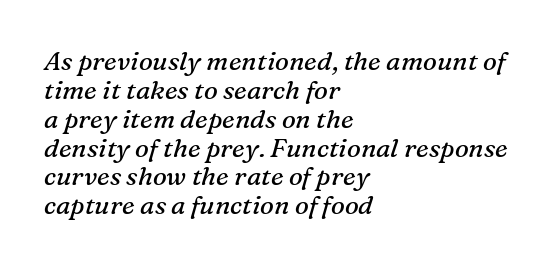
Q: Is the text bold? A: No.
Q: Is the text italic (slanted)? A: Yes, it leans right by about 16 degrees.
Q: Is the text underlined? A: No.
Q: How is the paragraph aligned? A: Left-aligned.
Q: Is the spacing between letters normal or unusually wide? A: Normal.
Q: Is the spacing between lines tight, normal or loose? A: Tight.
